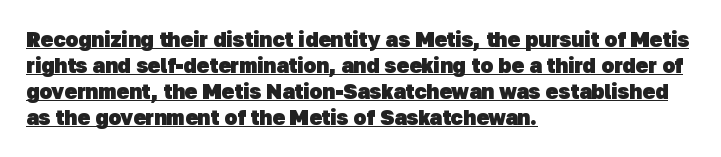
The image shows 21 px bold type; set left-aligned, line spacing 1.24x, normal letter spacing, underlined.
